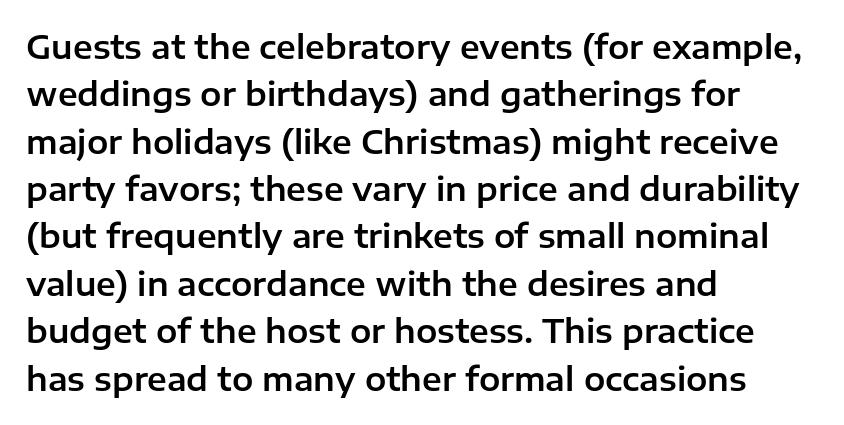
Q: Is the text italic (slanted)? A: No, it is upright.
Q: Is the typeface a serif or a sans-serif typeface? A: Sans-serif.
Q: Is the text underlined? A: No.
Q: How is the paragraph aligned? A: Left-aligned.
Q: Is the spacing between letters normal or unusually wide? A: Normal.
Q: Is the spacing between lines tight, normal or loose? A: Normal.
Q: Width (condensed, normal, or wide)? A: Normal.
Q: Stroke contrast? A: Low.
Q: x-height? A: Medium.
Q: Monospaced? A: No.
